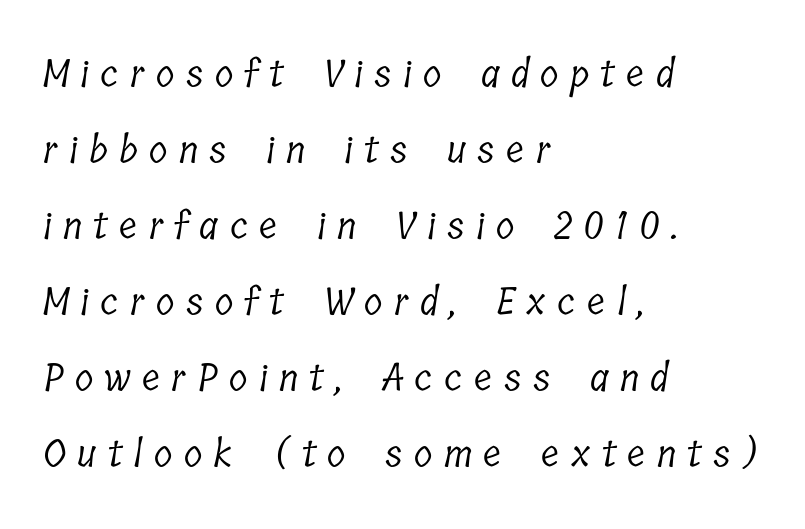
The image shows 38 px light, condensed serif type; set left-aligned, loose line spacing (2.0x), unusually wide letter spacing (+0.3 em), not underlined; low stroke contrast and a medium x-height.
